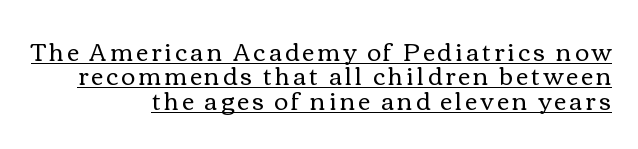
Q: Is the text bold? A: No.
Q: Is the text italic (slanted)? A: No, it is upright.
Q: Is the text underlined? A: Yes.
Q: How is the paragraph aligned? A: Right-aligned.
Q: Is the spacing between lines tight, normal or loose? A: Tight.
